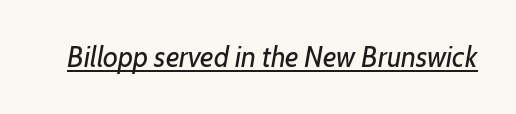
Note the varied advance widths — an 'i' is clearly narrower than an 'm'. The passage shown is not bold in any degree. The face used here appears with an underline applied. This is oblique type, the kind used for emphasis or titles. Students, note that the glyphs here touch the page at normal intervals.
